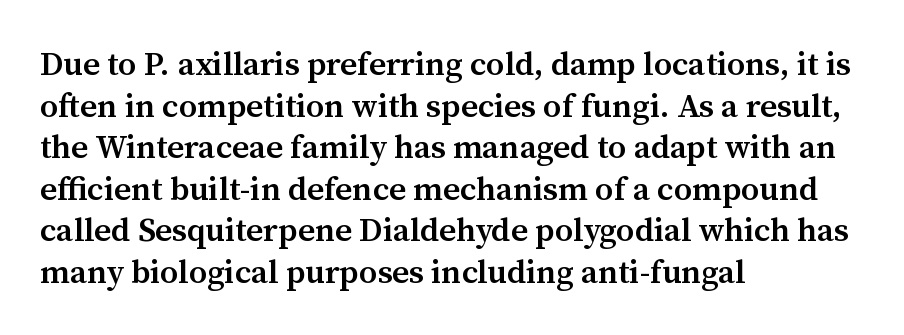
The image shows 33 px semibold serif type, upright; set left-aligned, normal line spacing (1.26x), normal letter spacing, not underlined; medium stroke contrast and a medium x-height.
